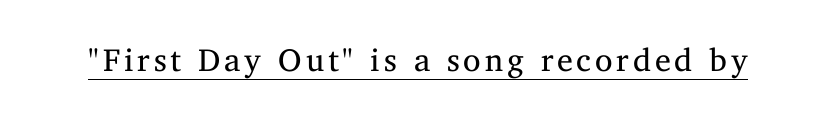
You can see a thin bar hugging the bottom of the glyphs. Varying glyph widths throughout — classic text-font behaviour. The cut favours lightness, reaching ordinary text weight at its darkest. Unlike italic type, these characters show no tilt at all. Unlike a clean sans, this face finishes its strokes with serifs.
